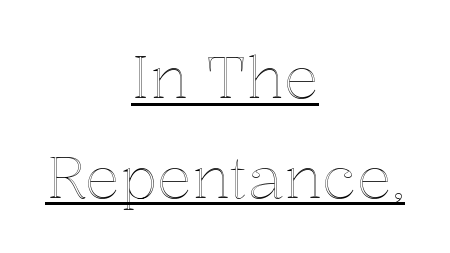
Q: Is the text italic (slanted)? A: No, it is upright.
Q: Is the text underlined? A: Yes.
Q: How is the paragraph aligned? A: Centered.
Q: Is the spacing between letters normal or unusually wide? A: Normal.
Q: Width (condensed, normal, or wide)? A: Normal.
Q: x-height? A: Medium.
Q: Monospaced? A: No.
